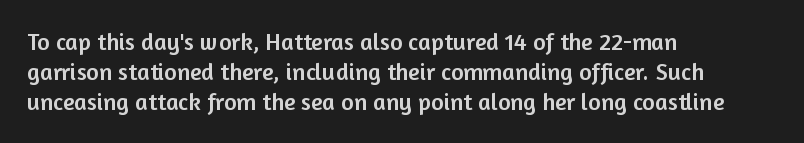
The image shows 24 px text type, upright; set left-aligned, line spacing 1.24x, normal letter spacing, not underlined.
